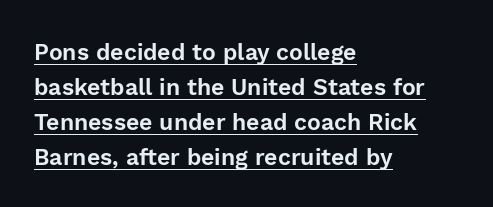
A continuous stroke trails under the words, as in a hyperlink. When letters stand straight like this, we call the style roman or upright. Layout note: lines flush left. Words appear dense and cohesive because spacing is normal. Compared with typical paragraphs, the rows here are spaced about the same.
